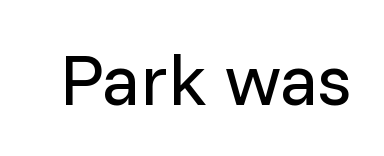
The image shows 73 px regular-weight sans-serif type, upright; set normal letter spacing, not underlined; low stroke contrast and a medium x-height.
